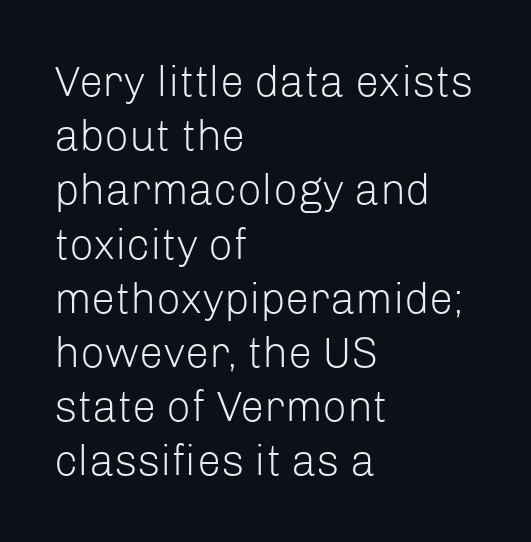
The specimen omits any rule beneath the text block's lines. The cut favours lightness, reaching ordinary text weight at its darkest. The lines sit at an ordinary, default distance from one another. It's the straight-up-and-down kind of type.
